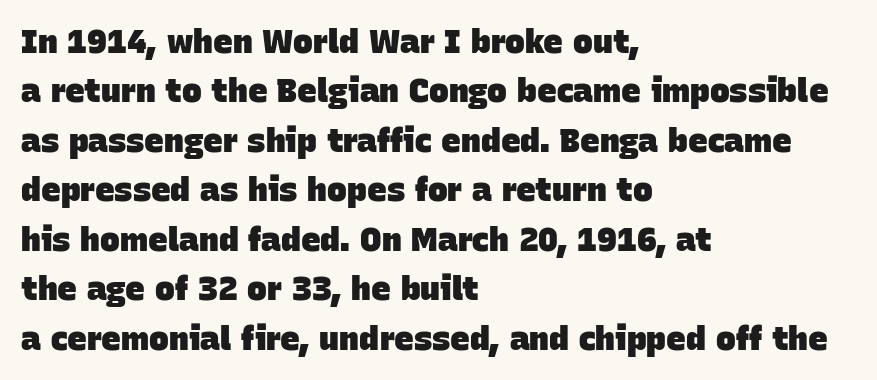
The image shows 33 px heavy sans-serif type; set left-aligned, normal line spacing (1.5x), normal letter spacing, not underlined; low stroke contrast and a large x-height.
